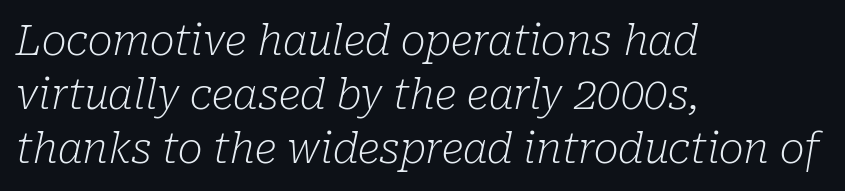
Q: Is the text bold? A: No.
Q: Is the text italic (slanted)? A: Yes, it leans right by about 10 degrees.
Q: Is the typeface a serif or a sans-serif typeface? A: Serif.
Q: Is the text underlined? A: No.
Q: How is the paragraph aligned? A: Left-aligned.
Q: Is the spacing between letters normal or unusually wide? A: Normal.
Q: Is the spacing between lines tight, normal or loose? A: Normal.
Q: Width (condensed, normal, or wide)? A: Normal.
Q: Stroke contrast? A: Low.
Q: x-height? A: Medium.
Q: Monospaced? A: No.
